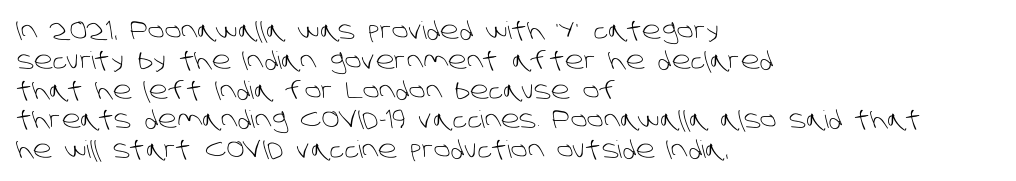
Q: Is the text bold? A: No.
Q: Is the text underlined? A: No.
Q: How is the paragraph aligned? A: Left-aligned.
Q: Is the spacing between letters normal or unusually wide? A: Normal.
